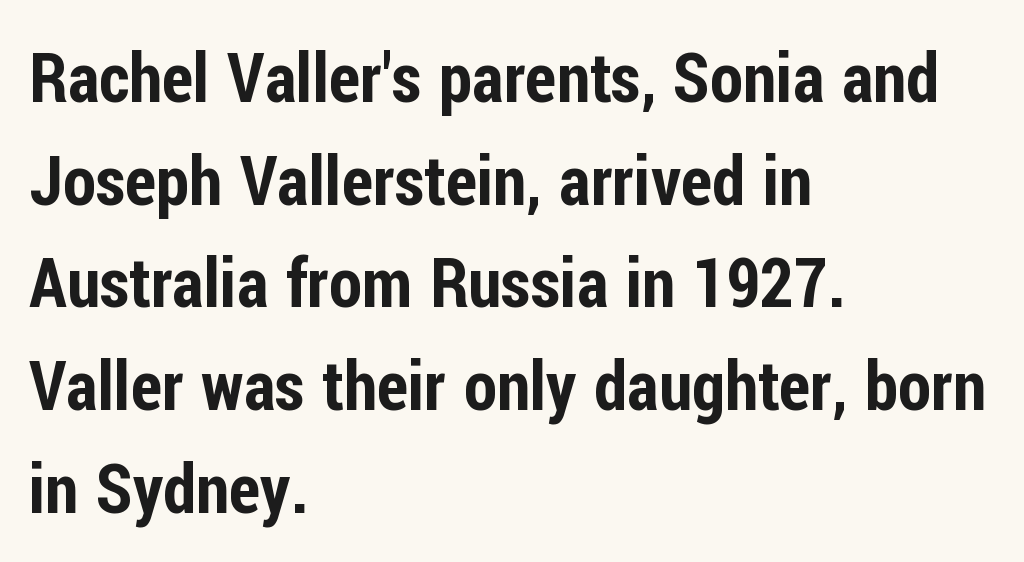
{"serif": "no", "italic": "no", "width": "condensed", "stroke_contrast": "low", "x_height": "medium", "monospaced": "no", "underline": "no", "align": "left", "line_spacing": "normal", "line_spacing_ratio": 1.51, "letter_spacing": "normal", "letter_spacing_em": 0.0, "glyph_px": 68}
